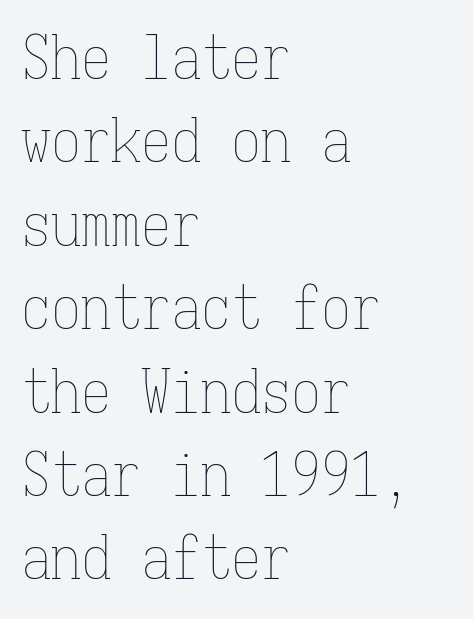
Q: Is the text bold? A: No.
Q: Is the text italic (slanted)? A: No, it is upright.
Q: Is the text underlined? A: No.
Q: How is the paragraph aligned? A: Left-aligned.
Q: Is the spacing between letters normal or unusually wide? A: Normal.
Q: Is the spacing between lines tight, normal or loose? A: Normal.
Q: Width (condensed, normal, or wide)? A: Condensed.
Q: Stroke contrast? A: Low.
Q: x-height? A: Medium.
Q: Monospaced? A: Yes.
